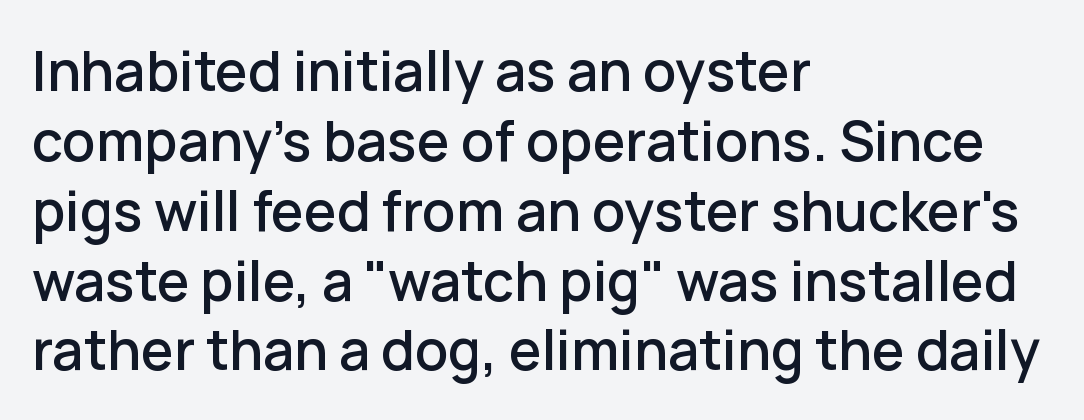
Q: Is the text italic (slanted)? A: No, it is upright.
Q: Is the typeface a serif or a sans-serif typeface? A: Sans-serif.
Q: Is the text underlined? A: No.
Q: How is the paragraph aligned? A: Left-aligned.
Q: Is the spacing between letters normal or unusually wide? A: Normal.
Q: Is the spacing between lines tight, normal or loose? A: Normal.
Q: Width (condensed, normal, or wide)? A: Normal.
Q: Stroke contrast? A: Low.
Q: x-height? A: Medium.
Q: Monospaced? A: No.
